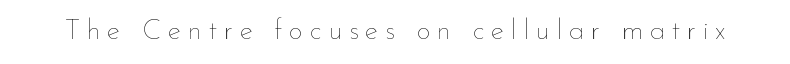
The passage shown is typed in a proportional face where columns would drift. Posture: upright roman. This rendering features lettering with no underline. Stroke mass is kept to a normal reading level or below. Short note: letters widely spaced.
